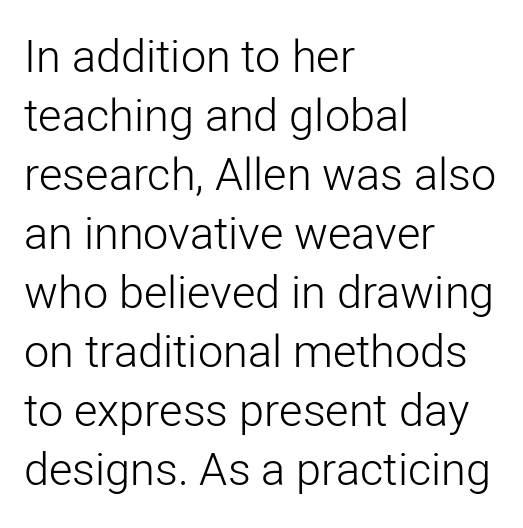
Between one letter and the next there's only the usual sliver of space. Upright lettering throughout. Descender tails drop into unmarked territory. Caption: face not bold, strokes unweighted. The face used here is proportionally spaced, like ordinary book or web type.
